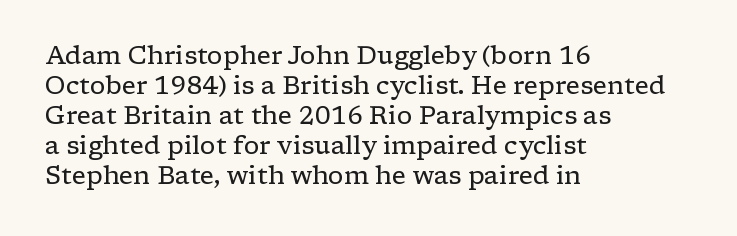
The image shows 25 px text type, upright; set left-aligned, line spacing 1.2x, normal letter spacing, not underlined.
